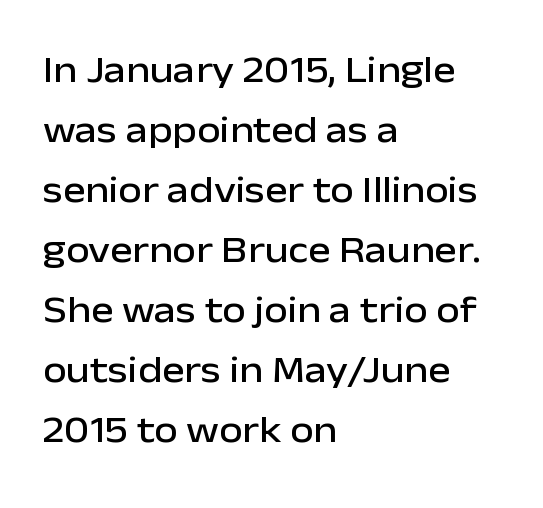
The image shows 38 px sans-serif type, upright; set left-aligned, normal line spacing (1.58x), normal letter spacing, not underlined; low stroke contrast and a medium x-height.
